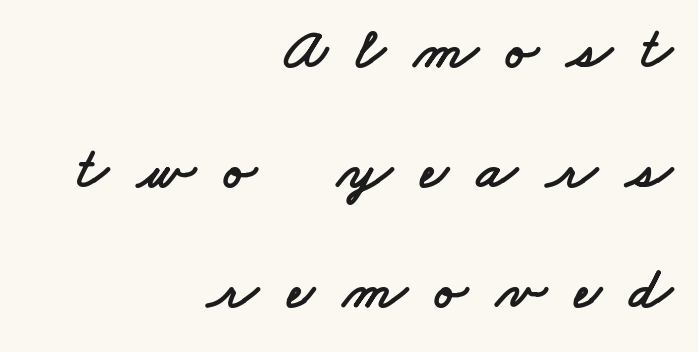
Nobody drew a line under any word here. Do the characters align in a grid? No, the font is proportional. Where is the straight margin? On the right. Is there much room between lines? Yes — plenty of vertical air separates them. The font family rendered here belongs to the sans-serif group. Compared with typical body copy, the letter spacing here is much looser.
